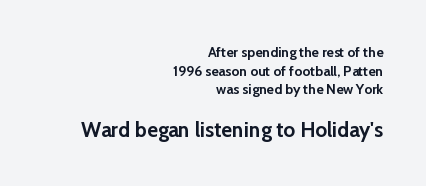
The image shows 21 px bold type, upright; set right-aligned, normal line spacing (1.33x), normal letter spacing, not underlined; the second (bottom) block is 1.5x larger.
